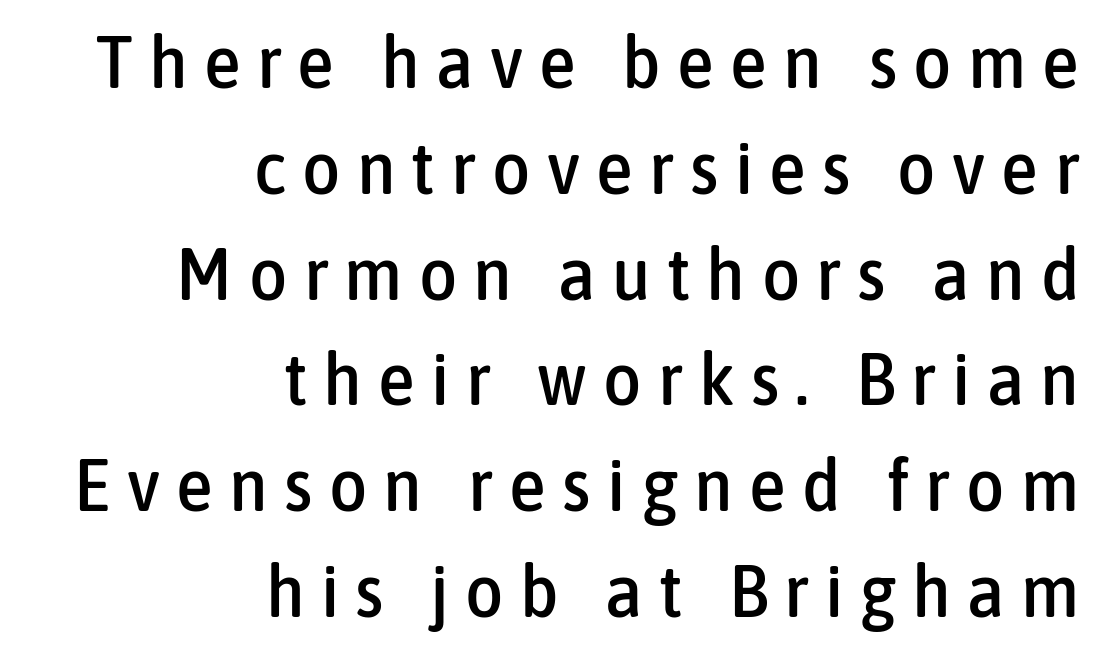
Q: Is the text italic (slanted)? A: No, it is upright.
Q: Is the typeface a serif or a sans-serif typeface? A: Sans-serif.
Q: Is the text underlined? A: No.
Q: How is the paragraph aligned? A: Right-aligned.
Q: Is the spacing between letters normal or unusually wide? A: Unusually wide.
Q: Is the spacing between lines tight, normal or loose? A: Normal.
Q: Width (condensed, normal, or wide)? A: Condensed.
Q: Stroke contrast? A: Low.
Q: x-height? A: Medium.
Q: Monospaced? A: No.
